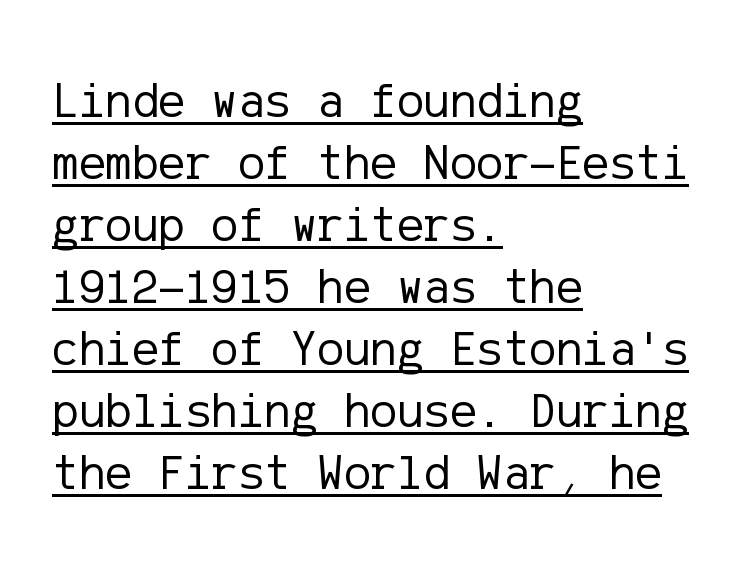
The image shows 50 px regular-weight sans-serif type, upright; set left-aligned, line spacing 1.24x, normal letter spacing, underlined; low stroke contrast and a medium x-height.
